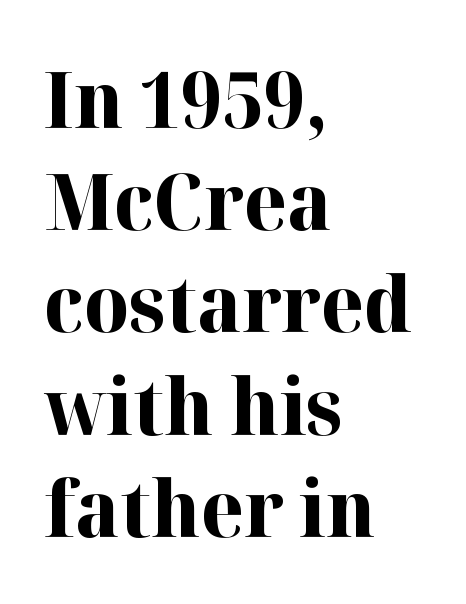
Q: Is the text bold? A: Yes.
Q: Is the text italic (slanted)? A: No, it is upright.
Q: Is the typeface a serif or a sans-serif typeface? A: Serif.
Q: Is the text underlined? A: No.
Q: How is the paragraph aligned? A: Left-aligned.
Q: Is the spacing between letters normal or unusually wide? A: Normal.
Q: Is the spacing between lines tight, normal or loose? A: Normal.
Q: Width (condensed, normal, or wide)? A: Normal.
Q: Stroke contrast? A: High.
Q: x-height? A: Medium.
Q: Monospaced? A: No.
